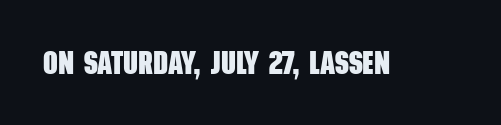
Is the type bold? Yes — the strokes are clearly thick and heavy. Underline: absent. The letters advance in unequal steps, a hallmark of proportional type. The passage shown has conventional tracking throughout. Unlike a traditional serif, this face leaves its strokes unadorned.
